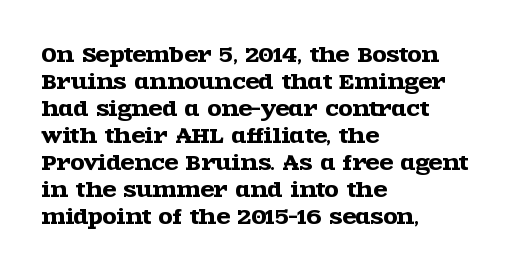
{"italic": "no", "underline": "no", "align": "left", "line_spacing": "normal", "line_spacing_ratio": 1.35, "letter_spacing": "normal", "letter_spacing_em": 0.0, "glyph_px": 20}
